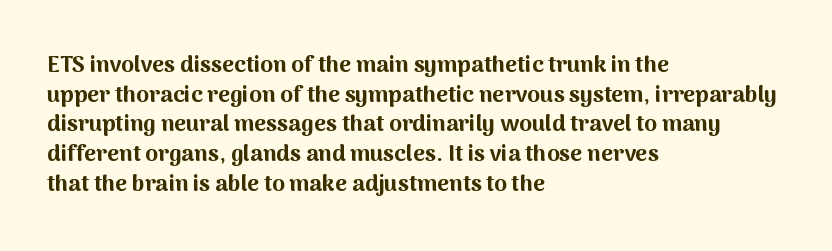
The image shows 23 px bold type, upright; set left-aligned, normal line spacing (1.29x), normal letter spacing, not underlined.
